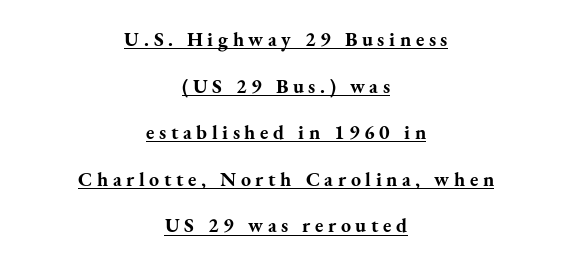
The image shows 20 px bold type, upright; set centered, loose line spacing (2.33x), unusually wide letter spacing (+0.23 em), underlined.
